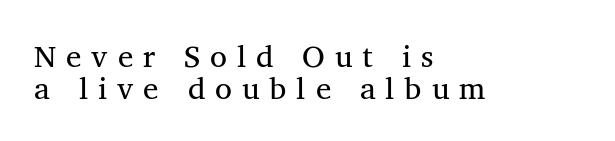
{"serif": "yes", "italic": "no", "bold": "no", "weight": "regular", "width": "normal", "stroke_contrast": "medium", "x_height": "medium", "monospaced": "no", "underline": "no", "align": "left", "line_spacing": "tight", "line_spacing_ratio": 1.03, "letter_spacing": "wide", "letter_spacing_em": 0.32, "glyph_px": 31}
